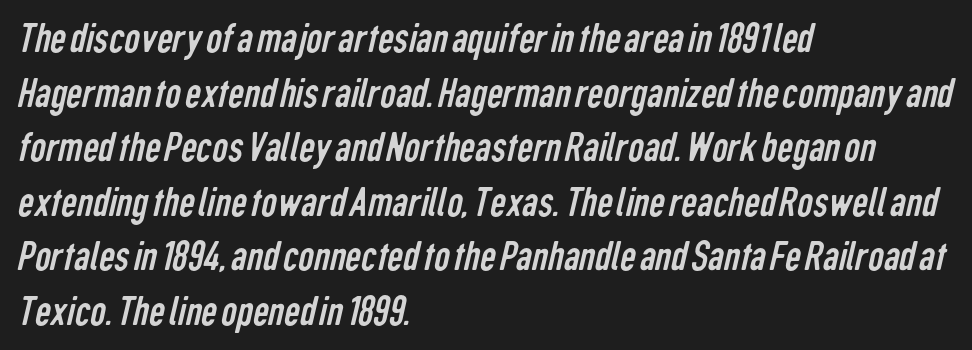
Q: Is the text bold? A: No.
Q: Is the typeface a serif or a sans-serif typeface? A: Sans-serif.
Q: Is the text underlined? A: No.
Q: How is the paragraph aligned? A: Left-aligned.
Q: Is the spacing between letters normal or unusually wide? A: Normal.
Q: Width (condensed, normal, or wide)? A: Condensed.
Q: Stroke contrast? A: Low.
Q: x-height? A: Medium.
Q: Monospaced? A: No.
